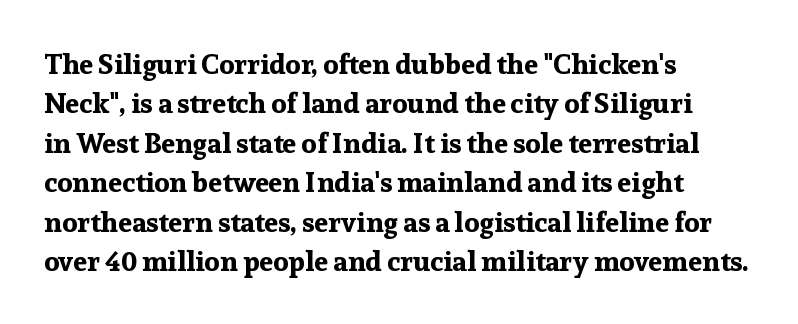
Q: Is the text bold? A: Yes.
Q: Is the text italic (slanted)? A: No, it is upright.
Q: Is the typeface a serif or a sans-serif typeface? A: Serif.
Q: Is the text underlined? A: No.
Q: How is the paragraph aligned? A: Left-aligned.
Q: Is the spacing between letters normal or unusually wide? A: Normal.
Q: Is the spacing between lines tight, normal or loose? A: Normal.
Q: Width (condensed, normal, or wide)? A: Normal.
Q: Stroke contrast? A: Low.
Q: x-height? A: Medium.
Q: Monospaced? A: No.
